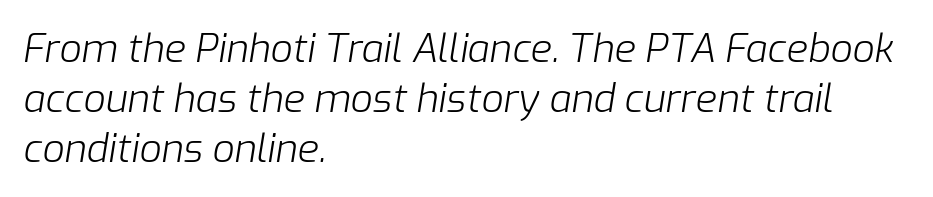
{"italic": "yes", "lean": "right", "slant_degrees": 9, "bold": "no", "weight": "light", "width": "normal", "stroke_contrast": "low", "x_height": "medium", "monospaced": "no", "underline": "no", "align": "left", "line_spacing": "normal", "line_spacing_ratio": 1.28, "letter_spacing": "normal", "letter_spacing_em": 0.0, "glyph_px": 39}
